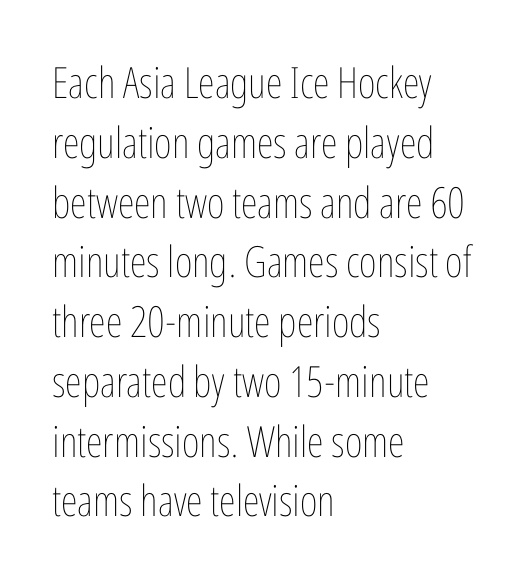
Notice how the passage keeps a crisp vertical edge on the left only. You could not count columns in this text — the font is proportionally spaced. The cut favours lightness, reaching ordinary text weight at its darkest. Underlining? Definitely not there. Leading matches the norm, producing a regular column. Students, note that the glyphs here touch the page at normal intervals.
